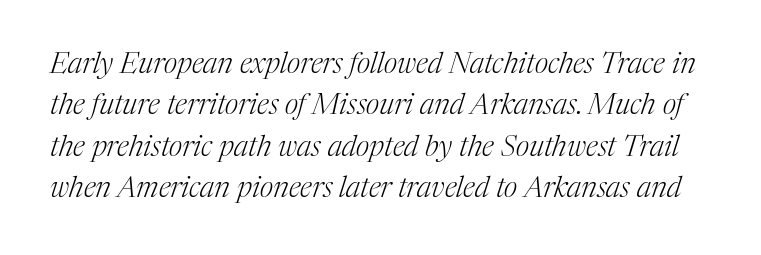
{"serif": "yes", "italic": "yes", "lean": "right", "slant_degrees": 17, "bold": "no", "weight": "light", "width": "normal", "stroke_contrast": "medium", "x_height": "medium", "monospaced": "no", "underline": "no", "line_spacing": "normal", "line_spacing_ratio": 1.43, "letter_spacing": "normal", "letter_spacing_em": 0.0, "glyph_px": 29}
